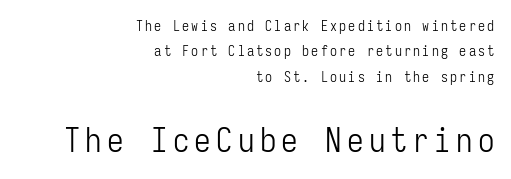
{"serif": "no", "italic": "no", "bold": "no", "weight": "light", "width": "condensed", "stroke_contrast": "low", "x_height": "medium", "monospaced": "yes", "underline": "no", "align": "right", "line_spacing_ratio": 1.82, "larger_block": "second", "size_ratio": 2.36, "glyph_px": 33}
